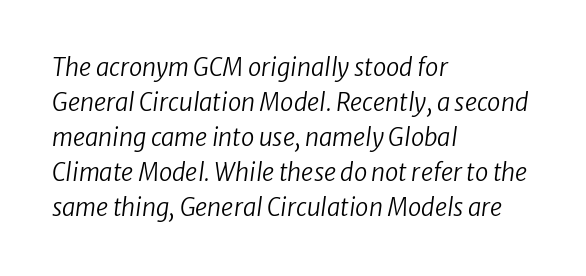
Q: Is the text bold? A: No.
Q: Is the text italic (slanted)? A: Yes, it leans right by about 8 degrees.
Q: Is the text underlined? A: No.
Q: How is the paragraph aligned? A: Left-aligned.
Q: Is the spacing between letters normal or unusually wide? A: Normal.
Q: Is the spacing between lines tight, normal or loose? A: Normal.
